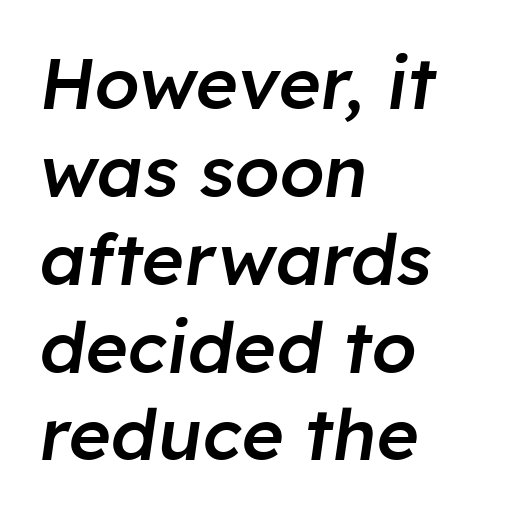
Q: Is the text bold? A: Semi-bold.
Q: Is the text italic (slanted)? A: Yes, it leans right by about 8 degrees.
Q: Is the text underlined? A: No.
Q: How is the paragraph aligned? A: Left-aligned.
Q: Is the spacing between letters normal or unusually wide? A: Normal.
Q: Width (condensed, normal, or wide)? A: Normal.
Q: Stroke contrast? A: Low.
Q: x-height? A: Medium.
Q: Monospaced? A: No.
